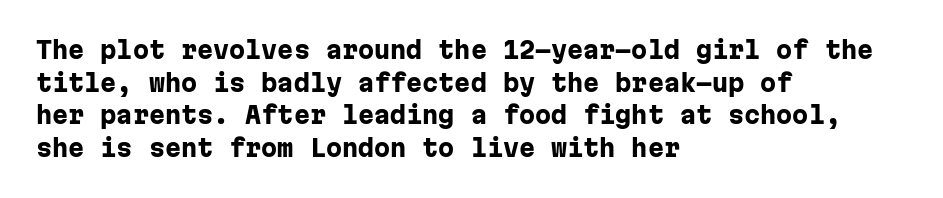
Here the glyphs are tracked normally, forming tight word shapes. One-word summary of the alignment: left. In terms of posture, this sample is upright. Notice how thick the strokes are: this is what a full bold looks like. The lines sit at an ordinary, default distance from one another.
